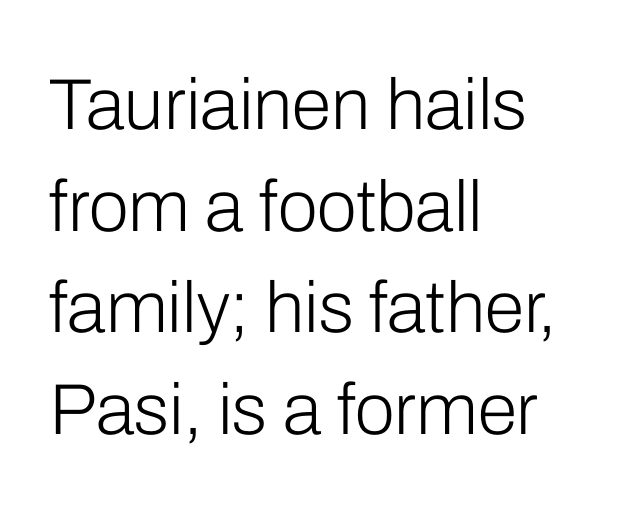
Q: Is the text bold? A: No.
Q: Is the text italic (slanted)? A: No, it is upright.
Q: Is the typeface a serif or a sans-serif typeface? A: Sans-serif.
Q: Is the text underlined? A: No.
Q: How is the paragraph aligned? A: Left-aligned.
Q: Is the spacing between letters normal or unusually wide? A: Normal.
Q: Is the spacing between lines tight, normal or loose? A: Normal.
Q: Width (condensed, normal, or wide)? A: Normal.
Q: Stroke contrast? A: Low.
Q: x-height? A: Medium.
Q: Monospaced? A: No.
